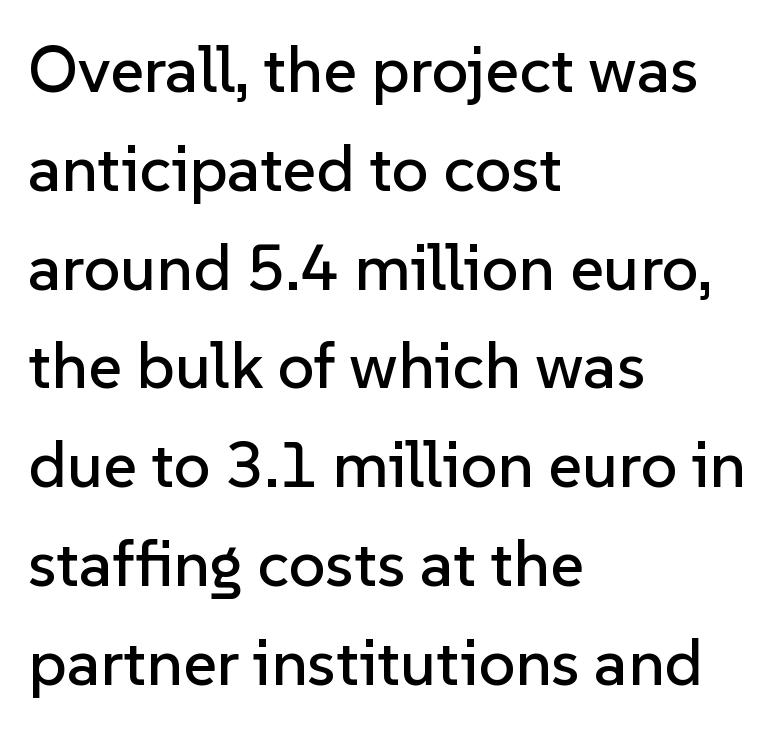
Clear beneath every line of the passage. Which margin do the lines hug? The left one — the right edge is uneven. Characters follow at the spacing the type designer built in. The letters advance in unequal steps, a hallmark of proportional type. Regarding serifs, this sample does without them.
